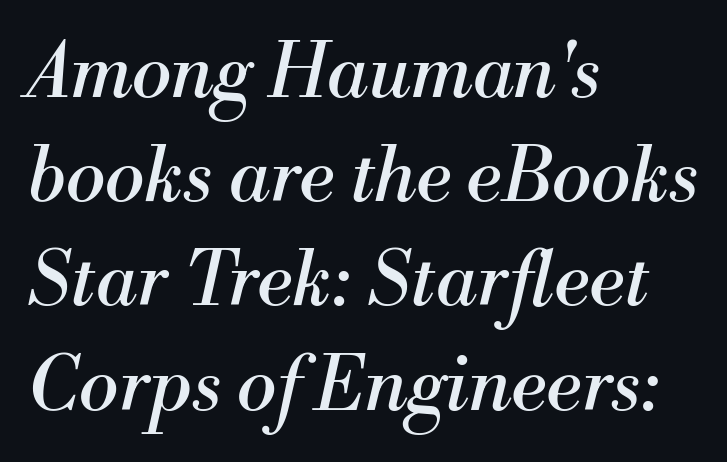
The image shows 75 px regular-weight serif type, italic (leaning right); set left-aligned, normal line spacing (1.39x), normal letter spacing, not underlined; medium stroke contrast and a small x-height.
